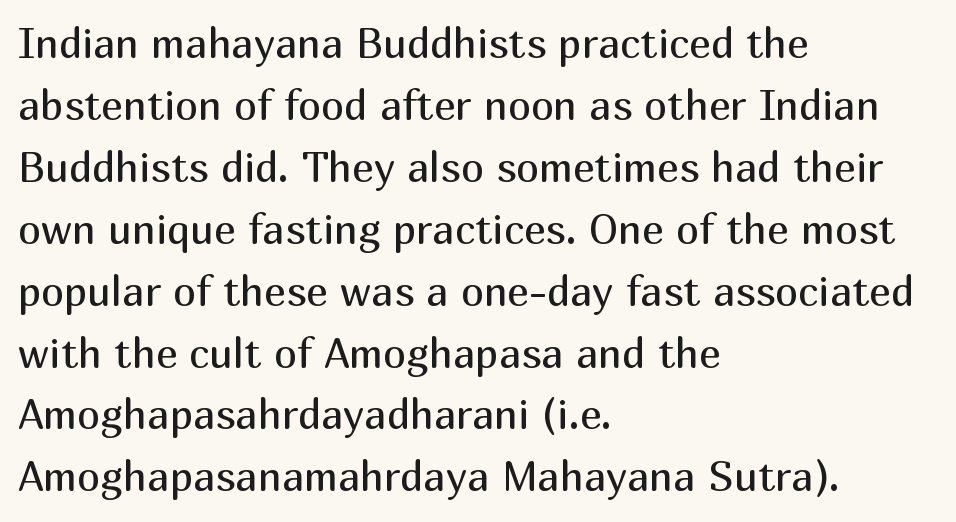
The image shows 41 px regular-weight sans-serif type, upright; set left-aligned, normal line spacing (1.51x), normal letter spacing, not underlined; medium stroke contrast and a medium x-height.
